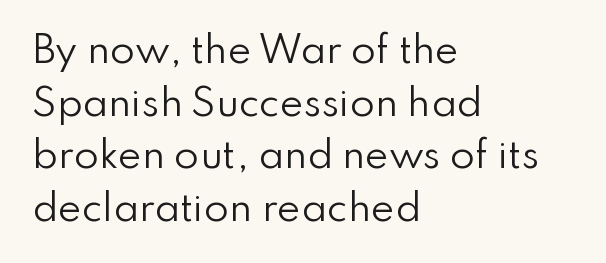
Q: Is the text bold? A: No.
Q: Is the text italic (slanted)? A: No, it is upright.
Q: Is the typeface a serif or a sans-serif typeface? A: Sans-serif.
Q: Is the text underlined? A: No.
Q: How is the paragraph aligned? A: Left-aligned.
Q: Is the spacing between letters normal or unusually wide? A: Normal.
Q: Is the spacing between lines tight, normal or loose? A: Normal.
Q: Width (condensed, normal, or wide)? A: Normal.
Q: Stroke contrast? A: Low.
Q: x-height? A: Small.
Q: Monospaced? A: No.
